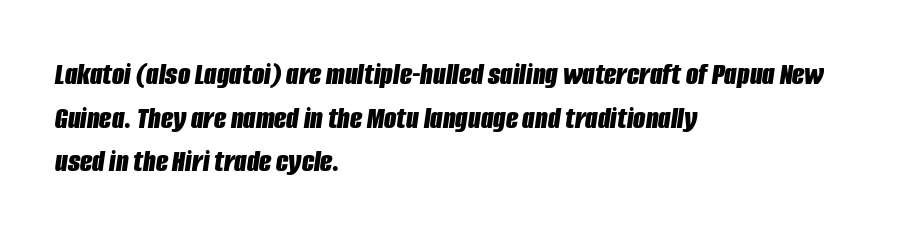
{"italic": "yes", "lean": "right", "slant_degrees": 8, "bold": "yes", "weight": "bold", "width": "condensed", "stroke_contrast": "low", "x_height": "large", "monospaced": "no", "underline": "no", "align": "left", "line_spacing": "normal", "line_spacing_ratio": 1.36, "letter_spacing": "normal", "letter_spacing_em": 0.0, "glyph_px": 32}
